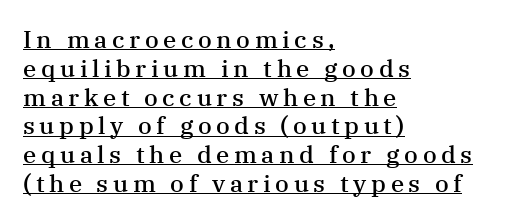
Q: Is the text bold? A: Semi-bold.
Q: Is the text italic (slanted)? A: No, it is upright.
Q: Is the text underlined? A: Yes.
Q: How is the paragraph aligned? A: Left-aligned.
